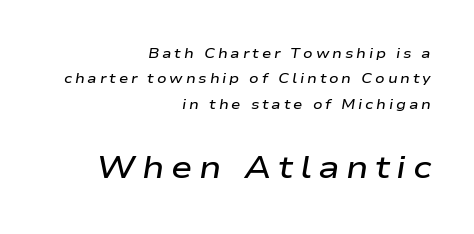
In CSS terms this would be text-align: right. Top chunk: small. Bottom chunk: large. Its strokes are somewhat broadened, the hallmark of semibold type. Each row of text sits above clean, open space. In terms of posture, this sample is oblique.
